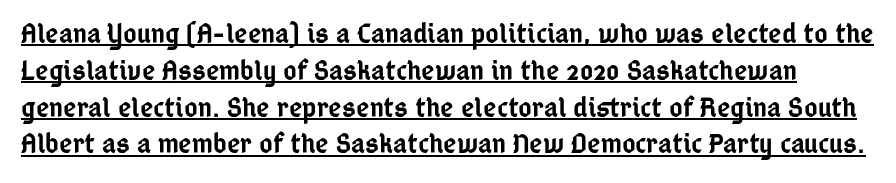
Q: Is the text bold? A: Semi-bold.
Q: Is the text italic (slanted)? A: No, it is upright.
Q: Is the typeface a serif or a sans-serif typeface? A: Sans-serif.
Q: Is the text underlined? A: Yes.
Q: Is the spacing between letters normal or unusually wide? A: Normal.
Q: Is the spacing between lines tight, normal or loose? A: Normal.
Q: Width (condensed, normal, or wide)? A: Condensed.
Q: Stroke contrast? A: Low.
Q: x-height? A: Medium.
Q: Monospaced? A: No.
